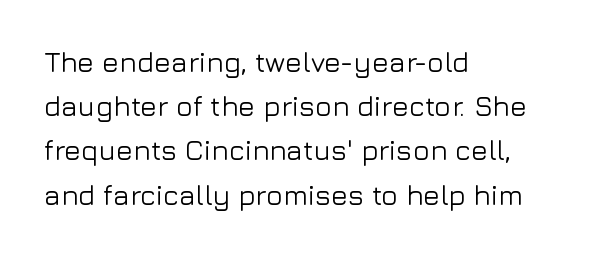
{"serif": "no", "italic": "no", "width": "normal", "stroke_contrast": "low", "x_height": "medium", "monospaced": "no", "underline": "no", "align": "left", "line_spacing": "normal", "line_spacing_ratio": 1.58, "letter_spacing": "normal", "letter_spacing_em": 0.0, "glyph_px": 28}
